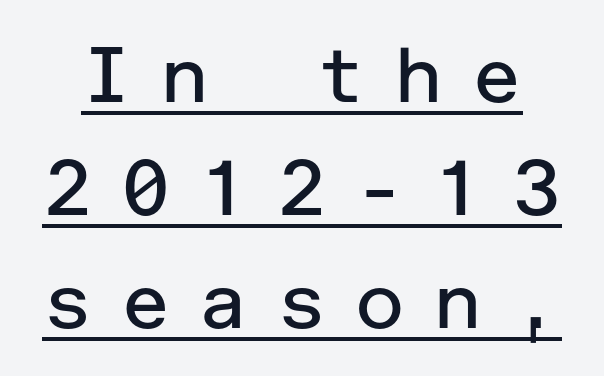
The image shows 78 px regular-weight sans-serif type, upright; set normal line spacing (1.45x), unusually wide letter spacing (+0.34 em), underlined; low stroke contrast and a medium x-height.
